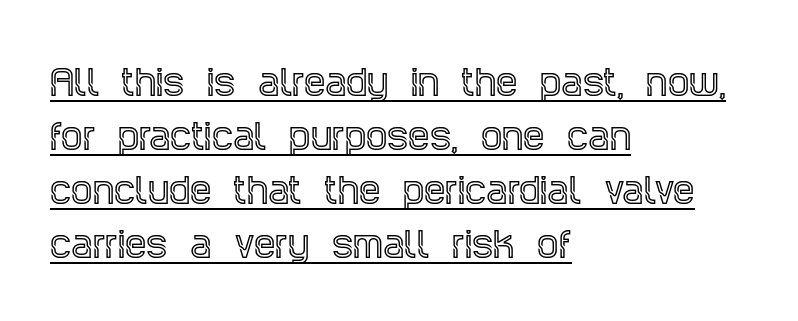
What's the leading like? Ordinary, nothing unusual. The text was rendered using a seriffed face with decorative stroke endings. In designer terms, the underline attribute is active on this setting. Honestly, the letter spacing is just normal — you wouldn't notice it.
